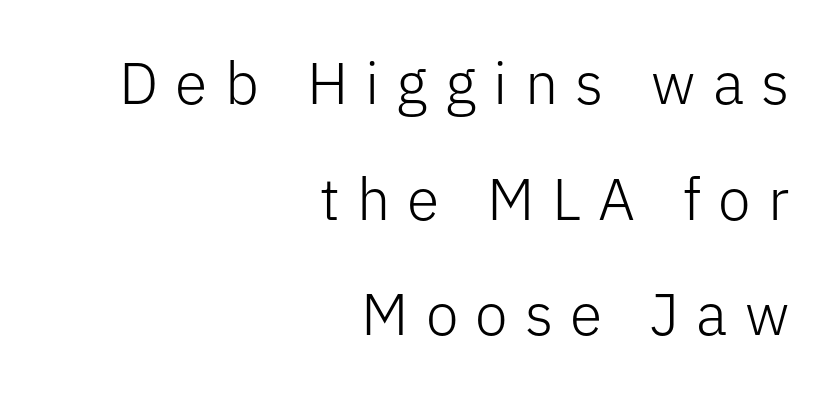
{"serif": "no", "italic": "no", "bold": "no", "weight": "light", "width": "normal", "stroke_contrast": "low", "x_height": "medium", "monospaced": "no", "underline": "no", "align": "right", "line_spacing": "loose", "line_spacing_ratio": 1.96, "letter_spacing": "wide", "letter_spacing_em": 0.29, "glyph_px": 59}
